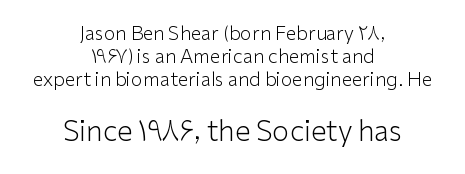
Just letters on the line, the space beneath them empty. No letter is thick-stroked: the sample isn't bold. Look at the tracking — it's just the regular setting, nothing added. The letters carry no serifs — their stems end cleanly without finishing strokes. In this sample the second text group is rendered at the bigger scale. The face used here is proportionally spaced, like ordinary book or web type.
